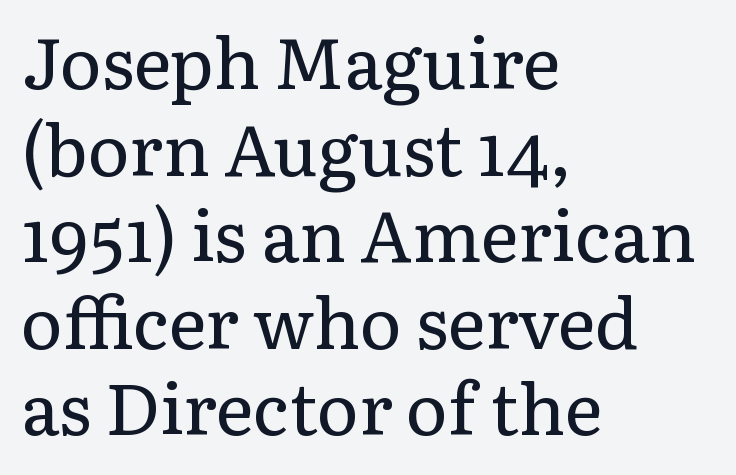
Short note: letters normally spaced. When letters stand straight like this, we call the style roman or upright. Heaviness? Minimal to ordinary, like unemphasized prose. Every row of glyphs begins at an identical x-position on the left. Check under the words: just untouched page.
